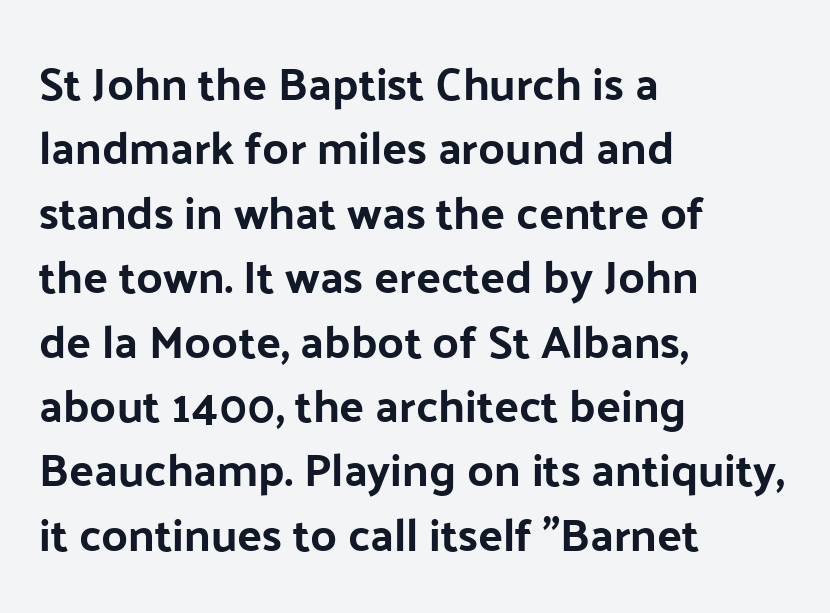
{"serif": "no", "italic": "no", "width": "normal", "stroke_contrast": "low", "x_height": "medium", "monospaced": "no", "underline": "no", "align": "left", "line_spacing": "normal", "line_spacing_ratio": 1.4, "letter_spacing": "normal", "letter_spacing_em": 0.0, "glyph_px": 46}
